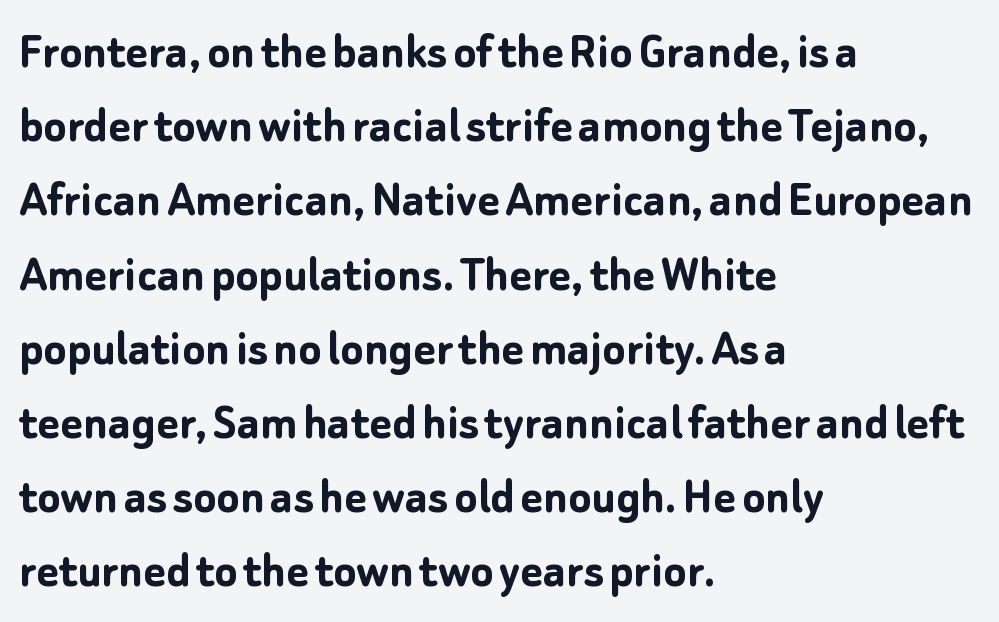
The image shows 53 px semibold sans-serif type, upright; set left-aligned, normal line spacing (1.4x), normal letter spacing, not underlined; low stroke contrast and a medium x-height.
